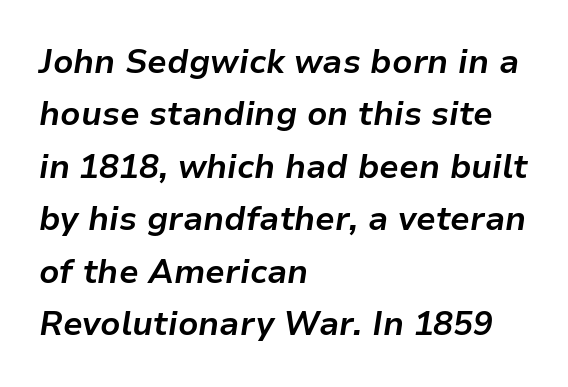
The lines in this sample share a left origin and differ only in where they stop. Italic: yes, the glyphs are oblique. Tracking value appears to be zero — textbook default spacing. No word sits above an underline.
